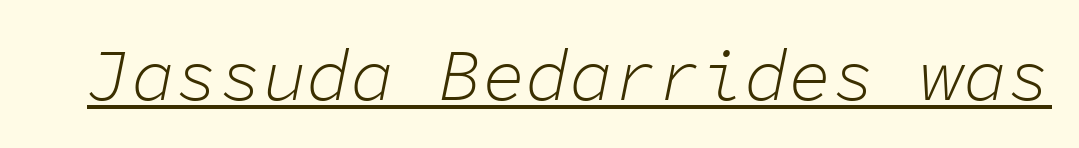
{"italic": "yes", "lean": "right", "slant_degrees": 11, "bold": "no", "weight": "light", "width": "normal", "stroke_contrast": "low", "x_height": "medium", "monospaced": "yes", "underline": "yes", "letter_spacing": "normal", "letter_spacing_em": 0.0, "glyph_px": 73}
